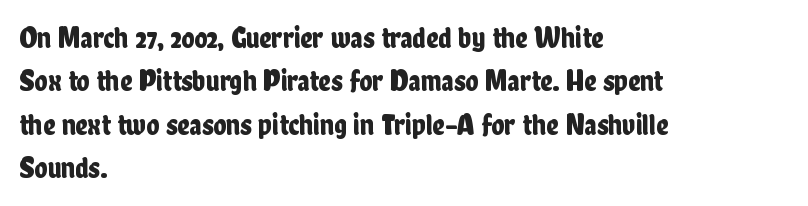
The image shows 30 px condensed sans-serif type, upright; set left-aligned, normal line spacing (1.45x), normal letter spacing, not underlined; low stroke contrast and a medium x-height.
